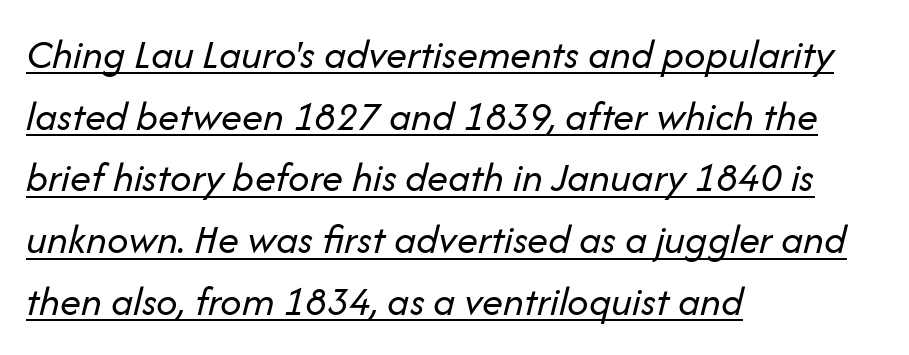
The image shows 42 px regular-weight type, italic (leaning right); set left-aligned, normal line spacing (1.47x), normal letter spacing, underlined; low stroke contrast and a medium x-height.
